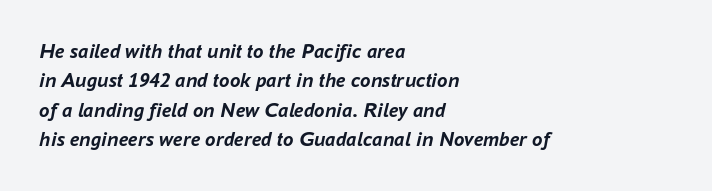
{"italic": "yes", "lean": "right", "slant_degrees": 16, "bold": "yes", "underline": "no", "align": "left", "line_spacing": "normal", "line_spacing_ratio": 1.4, "letter_spacing": "normal", "letter_spacing_em": 0.0, "glyph_px": 21}
